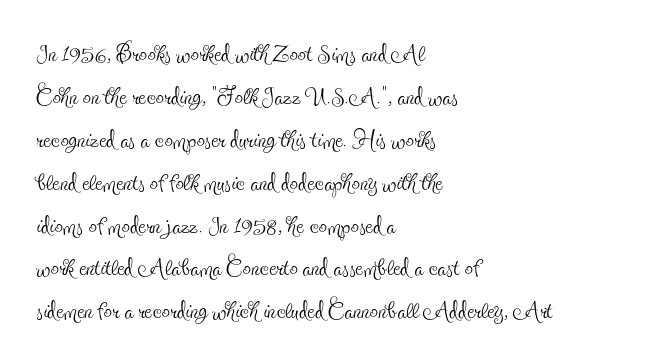
The image shows 33 px thin, condensed serif type; set left-aligned, normal line spacing (1.3x), normal letter spacing, not underlined; a small x-height.
